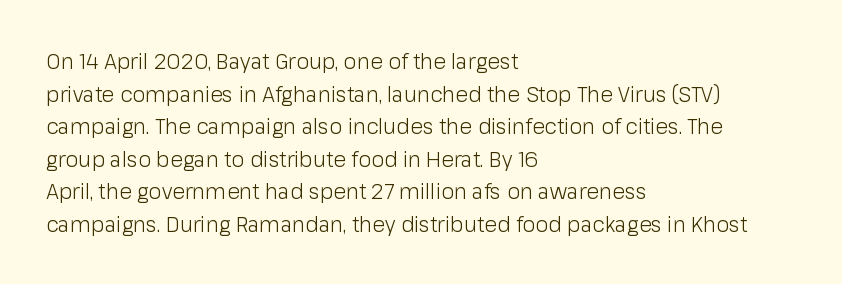
The axis of the letterforms is exactly vertical. Here the glyphs are tracked normally, forming tight word shapes. Descenders hang freely into open space. Line beginnings align vertically; line endings do not. The rows are spaced the way most documents space them.
